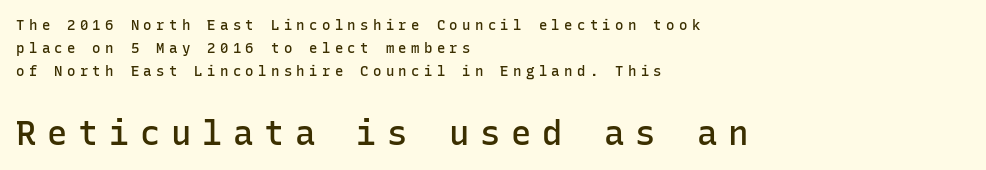
The image shows 34 px semibold sans-serif type, upright, monospaced; set left-aligned, normal line spacing (1.63x), unusually wide letter spacing (+0.31 em), not underlined; the second (bottom) block is 2.43x larger; low stroke contrast and a medium x-height.
